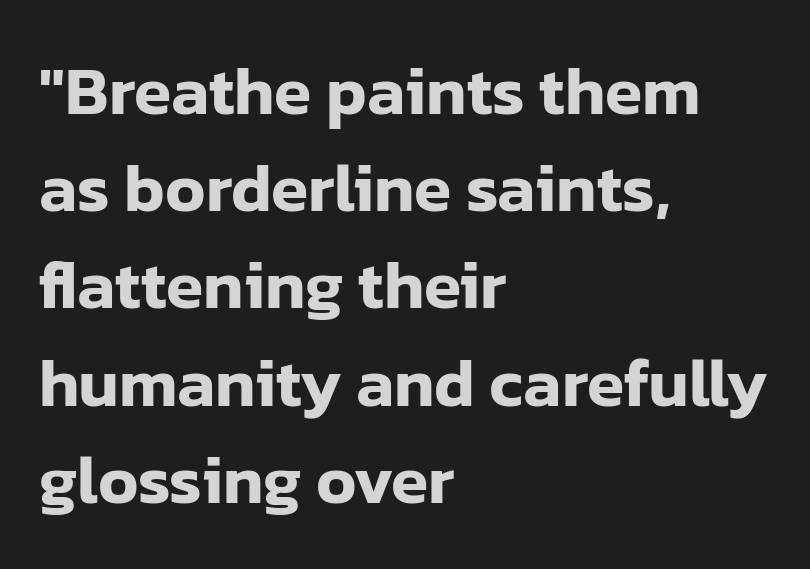
Lines of text with bare space underneath. Nope, not italic — everything's standing straight. Spacing verdict: proportional, widths tailored to each character. The passage shown has conventional tracking throughout.
